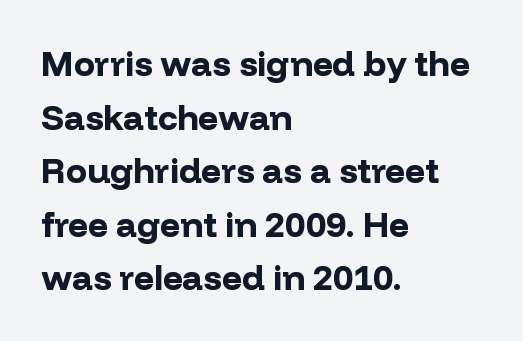
Q: Is the text bold? A: Yes.
Q: Is the text italic (slanted)? A: No, it is upright.
Q: Is the typeface a serif or a sans-serif typeface? A: Sans-serif.
Q: Is the text underlined? A: No.
Q: How is the paragraph aligned? A: Left-aligned.
Q: Is the spacing between letters normal or unusually wide? A: Normal.
Q: Is the spacing between lines tight, normal or loose? A: Normal.
Q: Width (condensed, normal, or wide)? A: Normal.
Q: Stroke contrast? A: Low.
Q: x-height? A: Medium.
Q: Monospaced? A: No.
